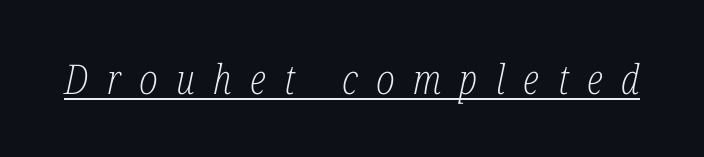
The image shows 41 px light, condensed serif type, italic (leaning right); set unusually wide letter spacing (+0.45 em), underlined; low stroke contrast and a medium x-height.
